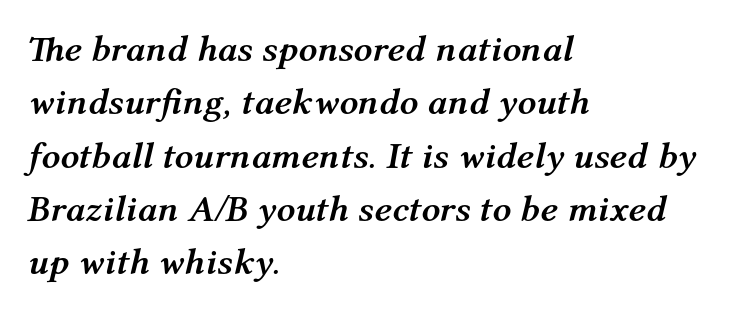
The image shows 37 px semibold type, italic (leaning right); set left-aligned, normal line spacing (1.44x), normal letter spacing, not underlined; medium stroke contrast and a medium x-height.
